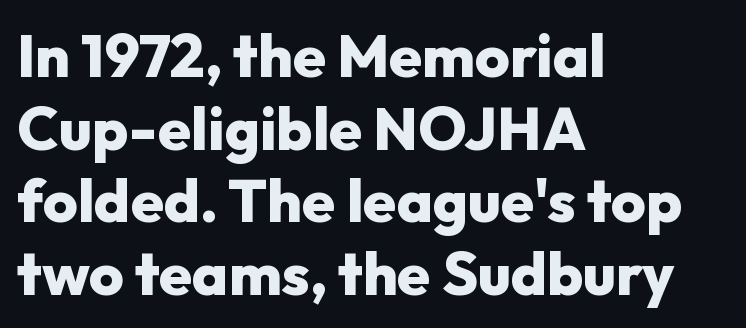
The text block is weighted toward the left margin, trailing off unevenly rightward. Ascenders rise straight up at ninety degrees. Weight check: bold — yes, fully. Has an underline been added? It has not.
